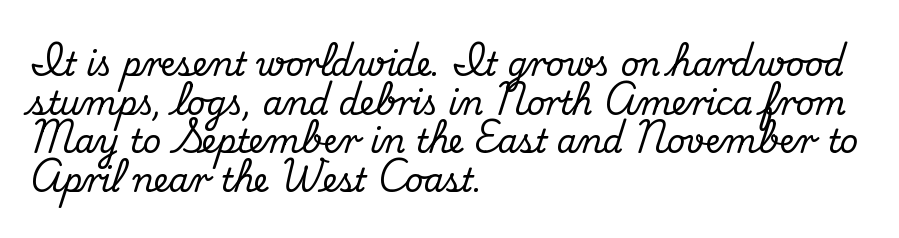
The image shows 32 px serif type; set left-aligned, line spacing 1.21x, normal letter spacing, not underlined; medium stroke contrast and a small x-height.
